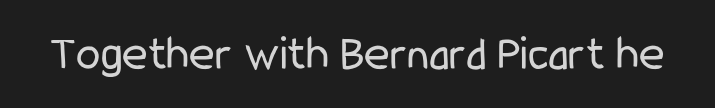
Q: Is the text bold? A: No.
Q: Is the text italic (slanted)? A: No, it is upright.
Q: Is the typeface a serif or a sans-serif typeface? A: Sans-serif.
Q: Is the text underlined? A: No.
Q: Is the spacing between letters normal or unusually wide? A: Normal.
Q: Width (condensed, normal, or wide)? A: Condensed.
Q: Stroke contrast? A: Low.
Q: x-height? A: Medium.
Q: Monospaced? A: No.
